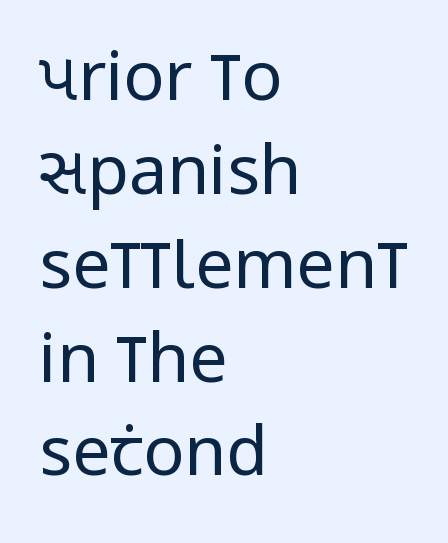
These lines are rendered in a variable-pitch font. Just letters on the line, the space beneath them empty. Ordinary non-slanted type is in use. If you measured baseline to baseline, you'd find a middling distance. Compared with a centered layout, this one pins lines to the left instead. Examine the stroke ends and you'll find no serifs.
